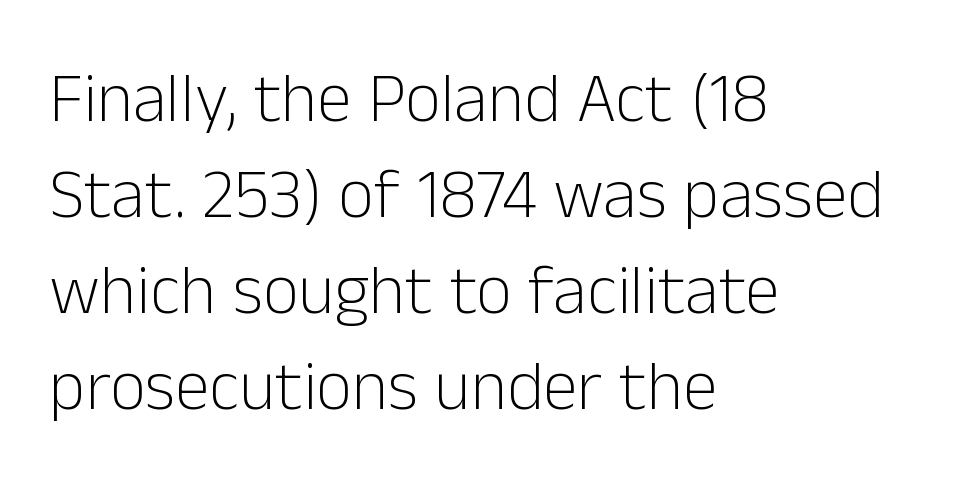
{"serif": "no", "italic": "no", "bold": "no", "weight": "light", "width": "normal", "stroke_contrast": "low", "x_height": "medium", "monospaced": "no", "underline": "no", "align": "left", "line_spacing": "normal", "line_spacing_ratio": 1.37, "letter_spacing": "normal", "letter_spacing_em": 0.0, "glyph_px": 70}
